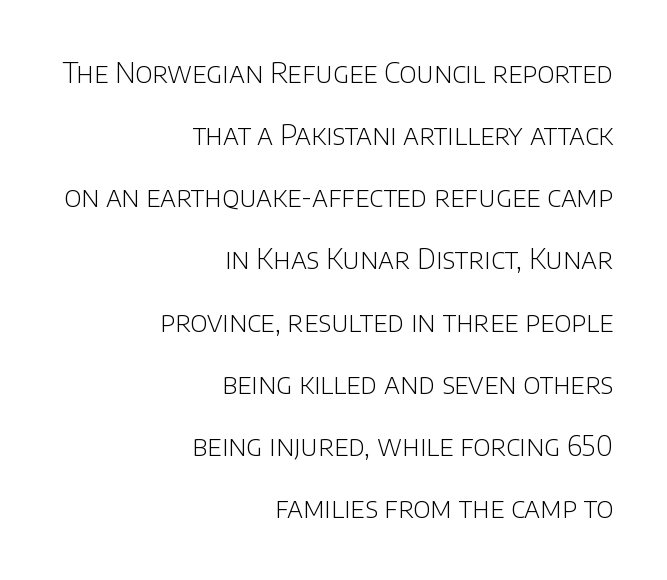
{"serif": "no", "italic": "no", "bold": "no", "weight": "light", "width": "normal", "stroke_contrast": "low", "x_height": "large", "monospaced": "no", "underline": "no", "align": "right", "line_spacing": "loose", "line_spacing_ratio": 2.22, "letter_spacing": "normal", "letter_spacing_em": 0.0, "glyph_px": 28}
